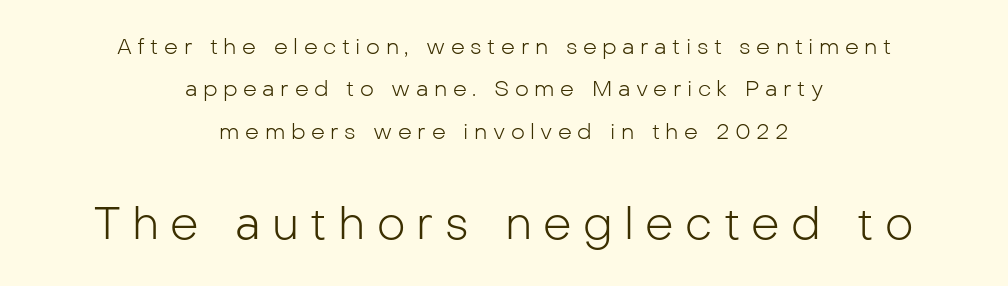
The image shows 45 px light sans-serif type, upright; set centered, loose line spacing (1.93x), unusually wide letter spacing (+0.25 em), not underlined; the second (bottom) block is 2.05x larger; low stroke contrast and a medium x-height.
